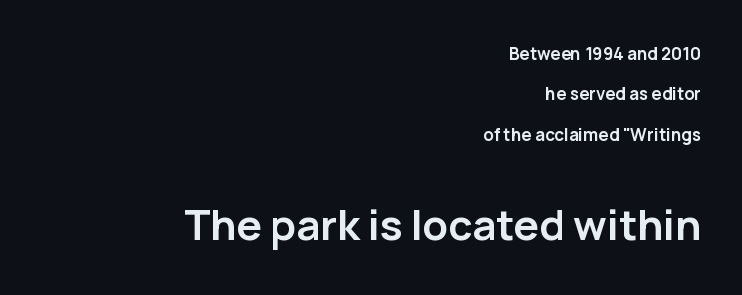
{"serif": "no", "italic": "no", "bold": "yes", "weight": "semibold", "width": "normal", "stroke_contrast": "low", "x_height": "medium", "monospaced": "no", "underline": "no", "align": "right", "line_spacing": "loose", "line_spacing_ratio": 2.37, "letter_spacing": "normal", "letter_spacing_em": 0.0, "larger_block": "second", "size_ratio": 2.47, "glyph_px": 42}
